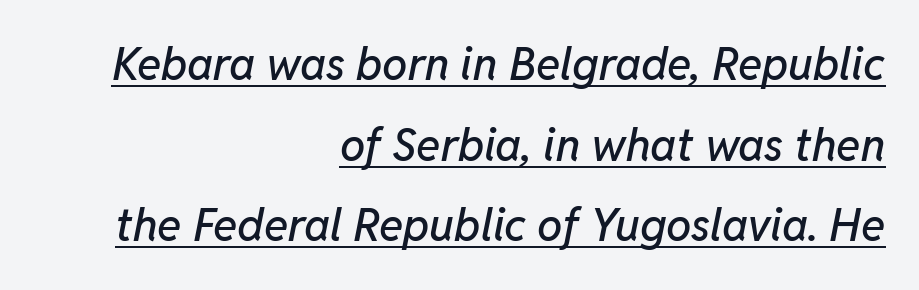
{"italic": "yes", "lean": "right", "slant_degrees": 11, "width": "normal", "stroke_contrast": "low", "x_height": "medium", "monospaced": "no", "underline": "yes", "align": "right", "line_spacing_ratio": 1.79, "letter_spacing": "normal", "letter_spacing_em": 0.0, "glyph_px": 45}
